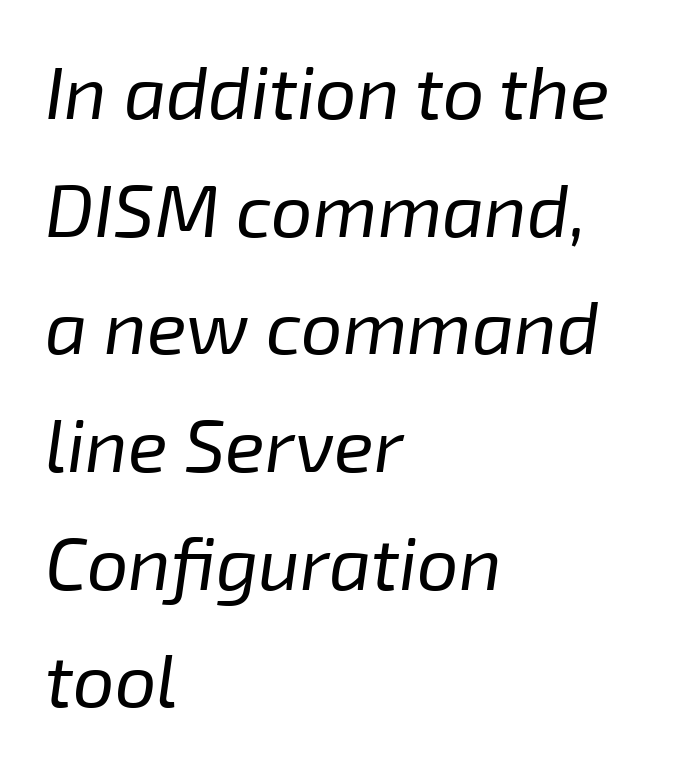
Plain, unruled lines of type. The rendering uses natural spacing where letterforms have individual widths. The font is comparable to plain body text, perhaps lighter. Summary of vertical rhythm: regular, with standard interline spacing. You can tell it's italic because the verticals aren't actually vertical. The rag falls on the right side of this text block.
